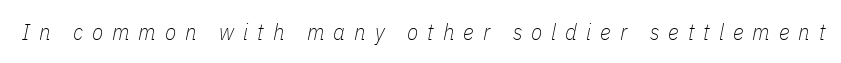
The image shows 23 px text type, italic (leaning right); set unusually wide letter spacing (+0.39 em), not underlined.
